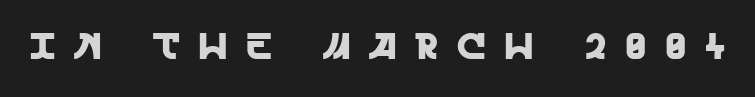
Q: Is the text italic (slanted)? A: No, it is upright.
Q: Is the typeface a serif or a sans-serif typeface? A: Sans-serif.
Q: Is the text underlined? A: No.
Q: Is the spacing between letters normal or unusually wide? A: Unusually wide.
Q: Width (condensed, normal, or wide)? A: Normal.
Q: x-height? A: Large.
Q: Monospaced? A: No.
